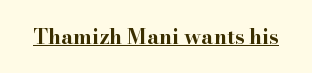
Q: Is the text bold? A: Yes.
Q: Is the text italic (slanted)? A: No, it is upright.
Q: Is the text underlined? A: Yes.
Q: Is the spacing between letters normal or unusually wide? A: Normal.
